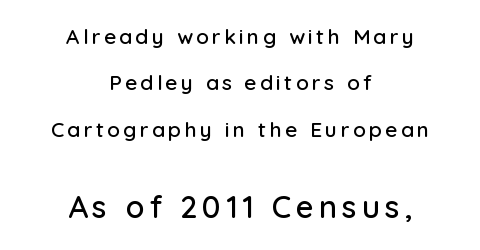
Q: Is the text italic (slanted)? A: No, it is upright.
Q: Is the typeface a serif or a sans-serif typeface? A: Sans-serif.
Q: Is the text underlined? A: No.
Q: How is the paragraph aligned? A: Centered.
Q: Is the spacing between lines tight, normal or loose? A: Loose.
Q: Which block of text is set in a larger size, the first (top) or the second (bottom)? A: The second (bottom) one.
Q: Width (condensed, normal, or wide)? A: Normal.
Q: Stroke contrast? A: Low.
Q: x-height? A: Medium.
Q: Monospaced? A: No.
